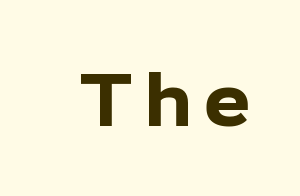
Each letter's strokes conclude bluntly, with no projecting serifs. Varying glyph widths throughout — classic text-font behaviour. As a designer I'd log this as weight 700, bold. This is the regular roman posture of the typeface. Decoration check: the copy has no underline.
